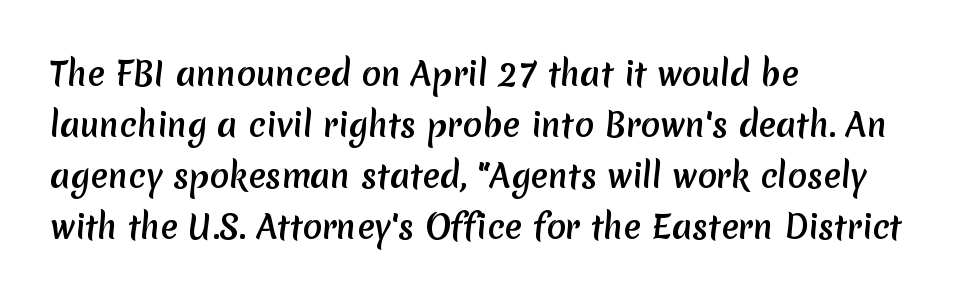
The image shows 32 px sans-serif type; set left-aligned, normal line spacing (1.59x), normal letter spacing, not underlined; medium stroke contrast and a medium x-height.
